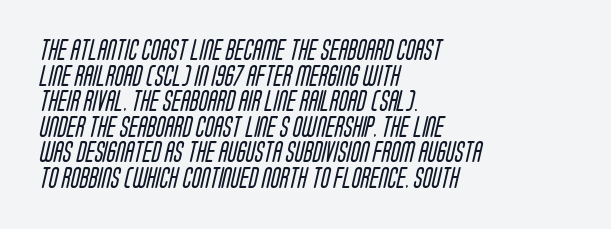
Descenders are the only things crossing below the line. No extra tracking has been applied to these lines. A quiet, ordinary-to-light weight characterises the typeface. Alignment: flush left.
